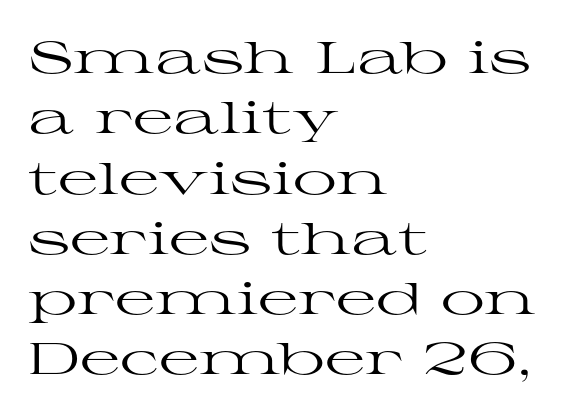
The image shows 44 px regular-weight, wide serif type, upright; set left-aligned, normal line spacing (1.37x), normal letter spacing, not underlined; high stroke contrast and a medium x-height.
